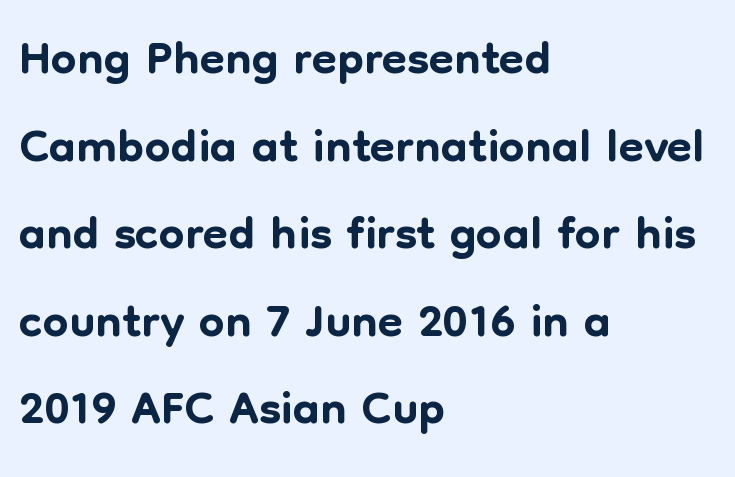
Is the letter spacing exaggerated? No — it looks like the ordinary default. The letters advance in unequal steps, a hallmark of proportional type. Each row of text sits above clean, open space. Letterform terminals end flat and unadorned throughout the passage. Every character sits straight up, as roman type does.
